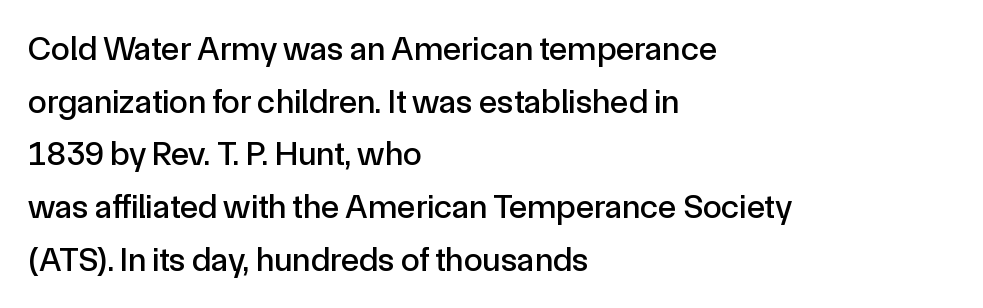
The image shows 34 px sans-serif type, upright; set left-aligned, normal line spacing (1.55x), normal letter spacing, not underlined; a medium x-height.
